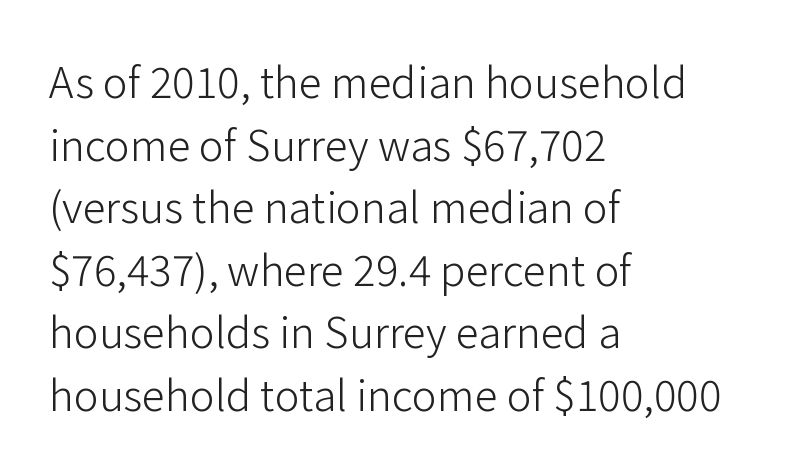
Q: Is the text bold? A: No.
Q: Is the text italic (slanted)? A: No, it is upright.
Q: Is the typeface a serif or a sans-serif typeface? A: Sans-serif.
Q: Is the text underlined? A: No.
Q: How is the paragraph aligned? A: Left-aligned.
Q: Is the spacing between letters normal or unusually wide? A: Normal.
Q: Is the spacing between lines tight, normal or loose? A: Normal.
Q: Width (condensed, normal, or wide)? A: Normal.
Q: Stroke contrast? A: Low.
Q: x-height? A: Medium.
Q: Monospaced? A: No.
